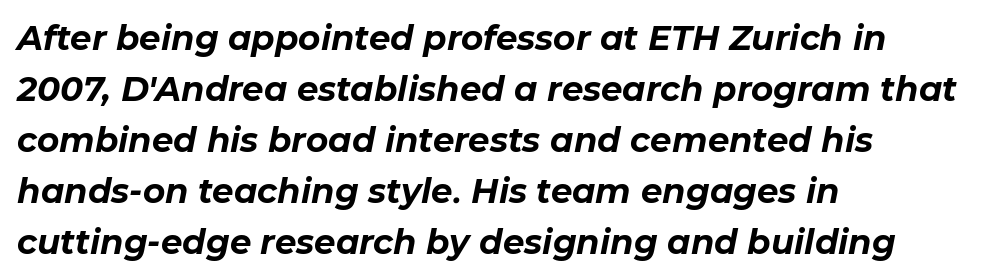
Q: Is the text bold? A: Yes.
Q: Is the text italic (slanted)? A: Yes, it leans right by about 11 degrees.
Q: Is the text underlined? A: No.
Q: How is the paragraph aligned? A: Left-aligned.
Q: Is the spacing between letters normal or unusually wide? A: Normal.
Q: Is the spacing between lines tight, normal or loose? A: Normal.
Q: Width (condensed, normal, or wide)? A: Normal.
Q: Stroke contrast? A: Low.
Q: x-height? A: Medium.
Q: Monospaced? A: No.
